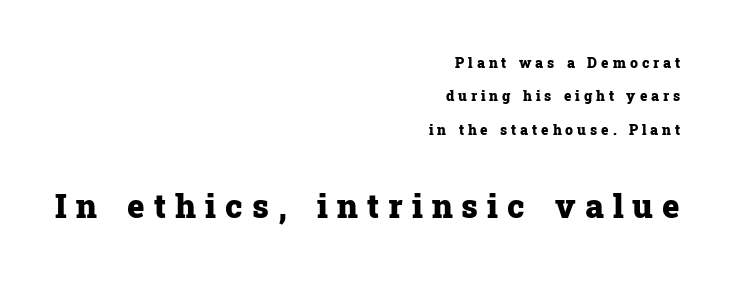
Q: Is the text bold? A: Yes.
Q: Is the text italic (slanted)? A: No, it is upright.
Q: Is the typeface a serif or a sans-serif typeface? A: Serif.
Q: Is the text underlined? A: No.
Q: How is the paragraph aligned? A: Right-aligned.
Q: Is the spacing between letters normal or unusually wide? A: Unusually wide.
Q: Is the spacing between lines tight, normal or loose? A: Loose.
Q: Which block of text is set in a larger size, the first (top) or the second (bottom)? A: The second (bottom) one.
Q: Width (condensed, normal, or wide)? A: Normal.
Q: Stroke contrast? A: Low.
Q: x-height? A: Medium.
Q: Monospaced? A: No.
